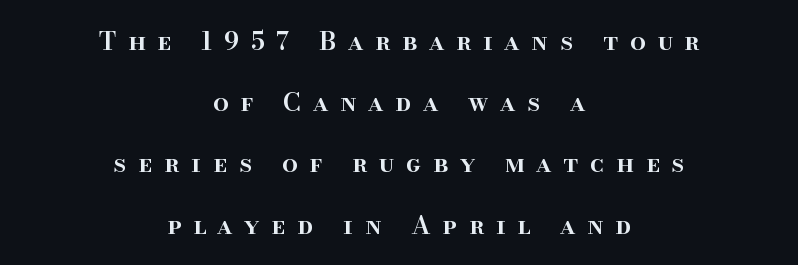
Compared with a flush-left layout, this one balances lines on the center instead. Rendered with straight, roman letterforms. Just letters on the line, the space beneath them empty. Words appear elongated and porous because spacing is wide.
